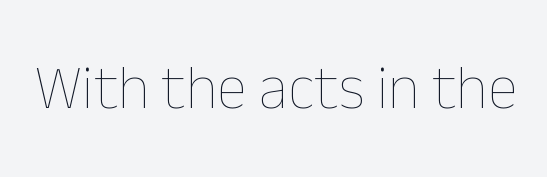
When letters stand straight like this, we call the style roman or upright. A typesetter would call this proportional, since set widths differ per character. There is no visible air inserted between adjacent glyphs. Only glyphs here, with clear space below each row.
